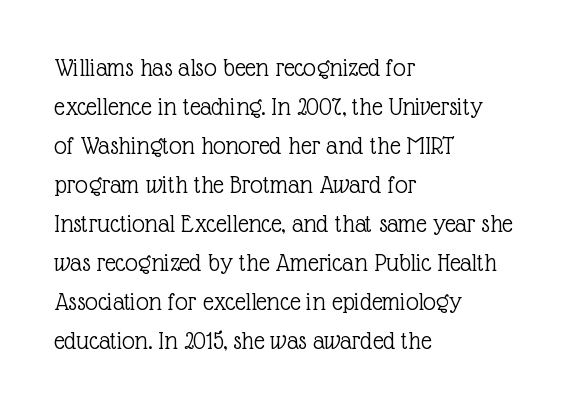
Each new line begins a customary step beneath the previous one. Students, note that the glyphs here touch the page at normal intervals. Letters rest on an invisible, unmarked baseline. Posture: upright roman.
